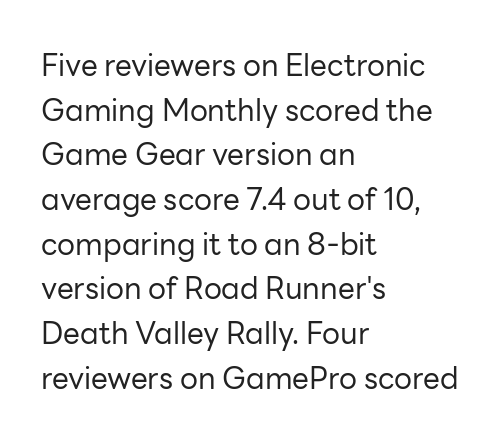
Look at the bottom of the vertical strokes: they stop flat, with no serifs. Tracking here is standard; glyphs follow each other at the usual distance. What's the leading like? Ordinary, nothing unusual. Weight class: somewhere from thin through regular.
